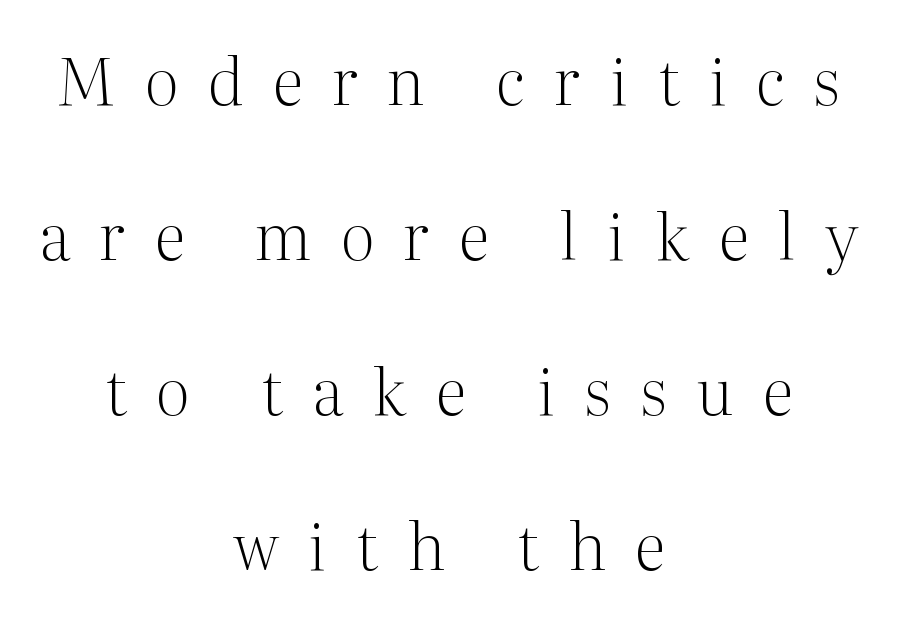
Posture: upright roman. Teacher's note: observe the equal gaps on both sides — that is centered alignment. The tracking reads as deliberately expanded to a designer's eye. Descender tails drop into unmarked territory.
